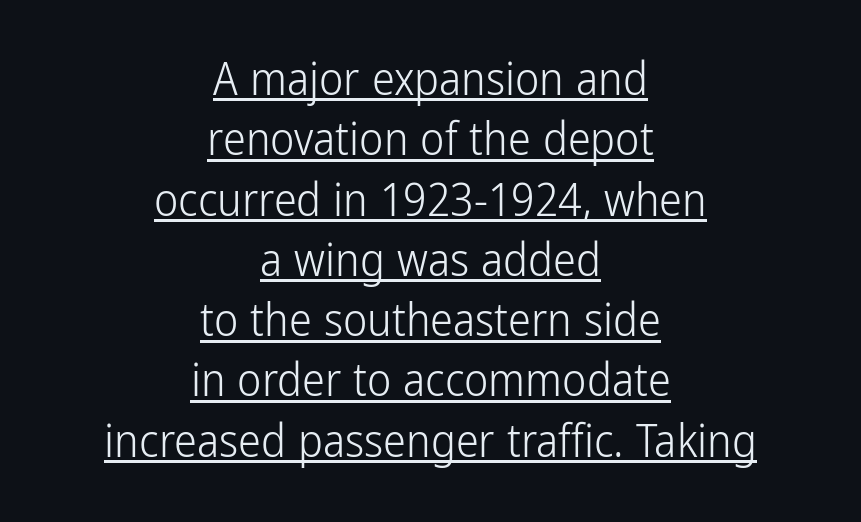
Q: Is the text bold? A: No.
Q: Is the text italic (slanted)? A: No, it is upright.
Q: Is the typeface a serif or a sans-serif typeface? A: Sans-serif.
Q: Is the text underlined? A: Yes.
Q: How is the paragraph aligned? A: Centered.
Q: Is the spacing between letters normal or unusually wide? A: Normal.
Q: Is the spacing between lines tight, normal or loose? A: Normal.
Q: Width (condensed, normal, or wide)? A: Condensed.
Q: Stroke contrast? A: Low.
Q: x-height? A: Medium.
Q: Monospaced? A: No.
